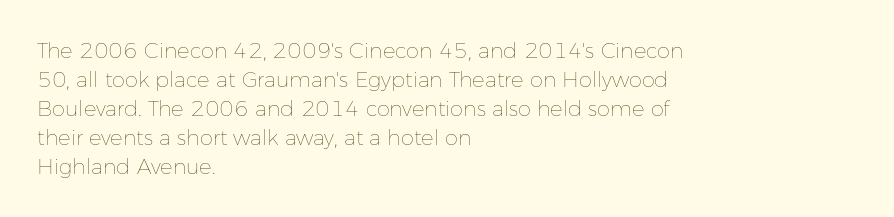
Q: Is the text bold? A: No.
Q: Is the text italic (slanted)? A: No, it is upright.
Q: Is the text underlined? A: No.
Q: How is the paragraph aligned? A: Left-aligned.
Q: Is the spacing between letters normal or unusually wide? A: Normal.
Q: Is the spacing between lines tight, normal or loose? A: Normal.
